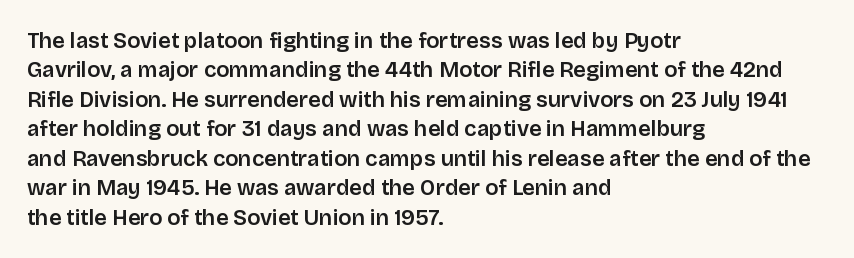
Q: Is the text bold? A: Semi-bold.
Q: Is the text italic (slanted)? A: No, it is upright.
Q: Is the text underlined? A: No.
Q: How is the paragraph aligned? A: Left-aligned.
Q: Is the spacing between letters normal or unusually wide? A: Normal.
Q: Is the spacing between lines tight, normal or loose? A: Normal.
